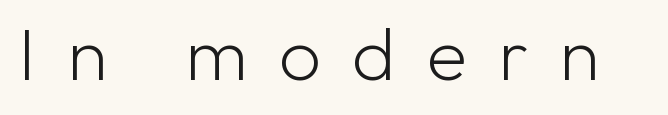
Q: Is the text bold? A: No.
Q: Is the text italic (slanted)? A: No, it is upright.
Q: Is the typeface a serif or a sans-serif typeface? A: Sans-serif.
Q: Is the text underlined? A: No.
Q: Is the spacing between letters normal or unusually wide? A: Unusually wide.
Q: Width (condensed, normal, or wide)? A: Normal.
Q: Stroke contrast? A: Low.
Q: x-height? A: Medium.
Q: Monospaced? A: No.
